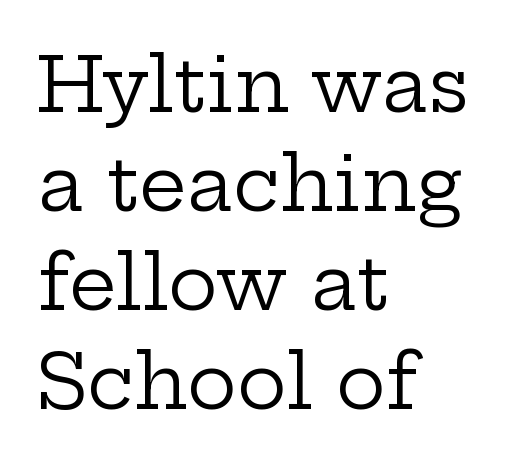
The specimen reads as upright at a glance. The rendering uses a moderate line-height, typical for paragraphs. Stems here are at most as thick as an everyday book face. The typeface chosen for these lines features serifs.
